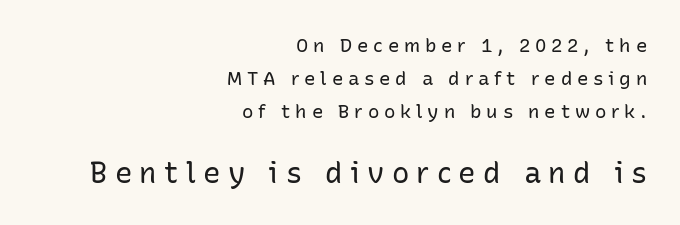
There is plenty of visible air inserted between adjacent glyphs. The letters advance in unequal steps, a hallmark of proportional type. The letters stand straight up with perfectly vertical stems. The rag falls on the left side of this text block.
